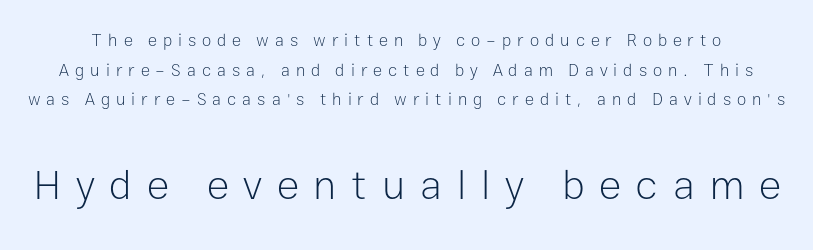
Q: Is the text bold? A: No.
Q: Is the text italic (slanted)? A: No, it is upright.
Q: Is the typeface a serif or a sans-serif typeface? A: Sans-serif.
Q: Is the text underlined? A: No.
Q: Is the spacing between letters normal or unusually wide? A: Unusually wide.
Q: Which block of text is set in a larger size, the first (top) or the second (bottom)? A: The second (bottom) one.
Q: Width (condensed, normal, or wide)? A: Normal.
Q: Stroke contrast? A: Low.
Q: x-height? A: Medium.
Q: Monospaced? A: No.
